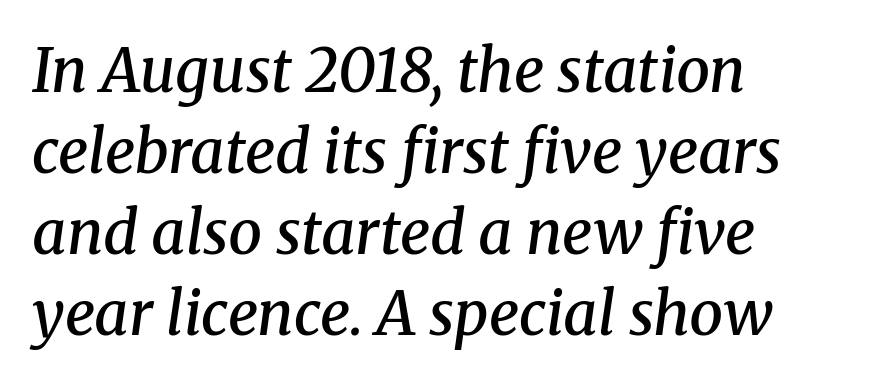
Lines of text with bare space underneath. Students, note that the glyphs here touch the page at normal intervals. The typography opts for an oblique posture over an upright one. The glyphs in this specimen are seriffed. You could not count columns in this text — the font is proportionally spaced. Firm but not heavy-handed strokes: this text is semibold.
